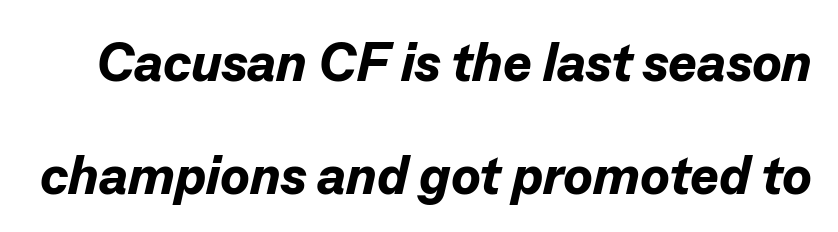
{"italic": "yes", "lean": "right", "slant_degrees": 13, "bold": "yes", "weight": "bold", "width": "normal", "stroke_contrast": "low", "x_height": "medium", "monospaced": "no", "underline": "no", "line_spacing": "loose", "line_spacing_ratio": 2.09, "letter_spacing": "normal", "letter_spacing_em": 0.0, "glyph_px": 54}
